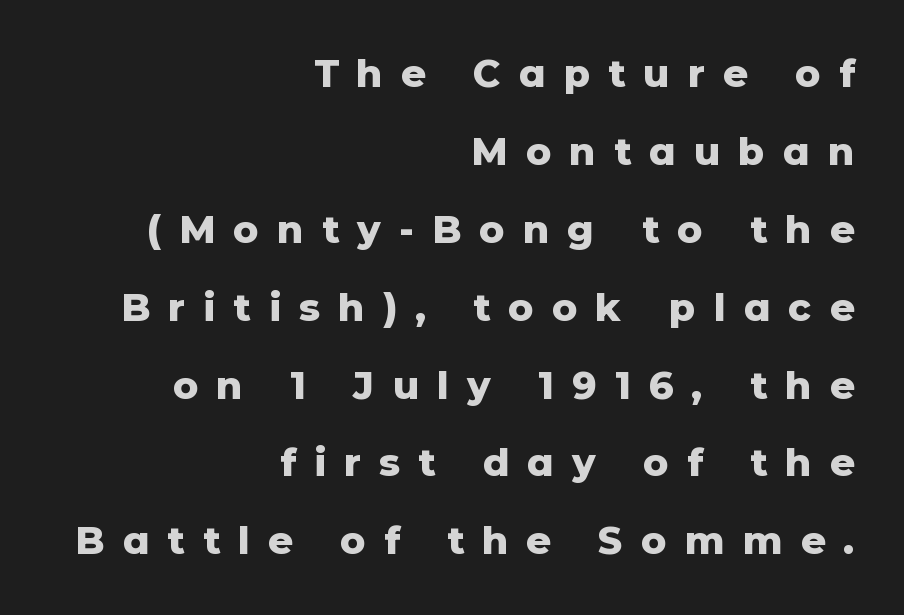
{"serif": "no", "italic": "no", "bold": "yes", "weight": "heavy", "width": "normal", "stroke_contrast": "low", "x_height": "medium", "monospaced": "no", "underline": "no", "align": "right", "line_spacing": "loose", "line_spacing_ratio": 2.05, "letter_spacing": "wide", "letter_spacing_em": 0.48, "glyph_px": 38}
